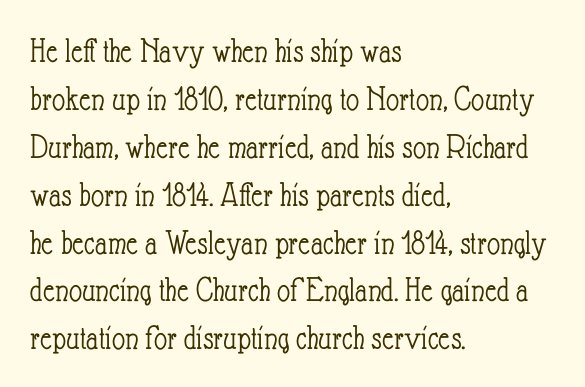
Q: Is the text bold? A: No.
Q: Is the text italic (slanted)? A: No, it is upright.
Q: Is the text underlined? A: No.
Q: How is the paragraph aligned? A: Left-aligned.
Q: Is the spacing between letters normal or unusually wide? A: Normal.
Q: Is the spacing between lines tight, normal or loose? A: Normal.
Q: Width (condensed, normal, or wide)? A: Condensed.
Q: Stroke contrast? A: Low.
Q: x-height? A: Small.
Q: Monospaced? A: No.
